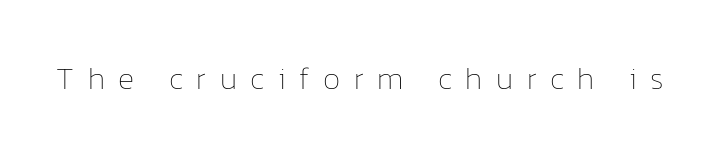
The image shows 31 px thin type, upright; set unusually wide letter spacing (+0.44 em), not underlined; low stroke contrast and a medium x-height.
